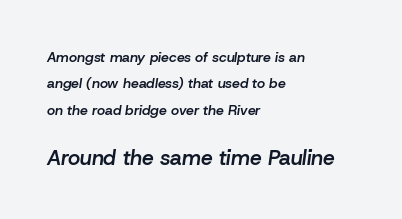
The image shows 21 px text type, italic (leaning right); set left-aligned, line spacing 1.88x, normal letter spacing, not underlined; the second (bottom) block is 1.5x larger.
